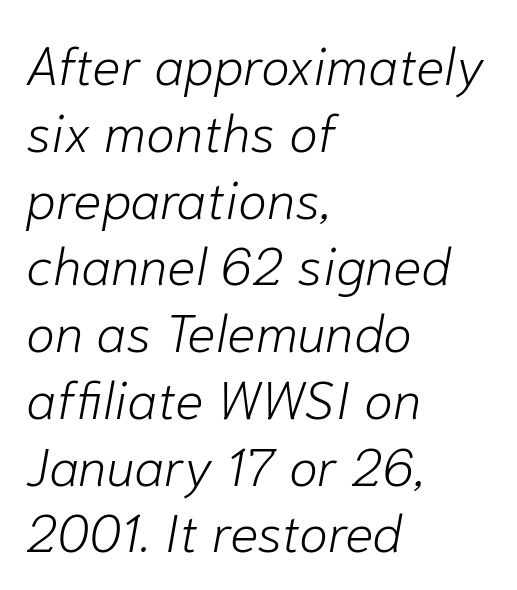
Each row of text sits above clean, open space. This sample has the flowing, uneven cadence of proportional lettering. Compared with typical body copy, the letter spacing here is the same. Which margin do the lines hug? The left one — the right edge is uneven.
